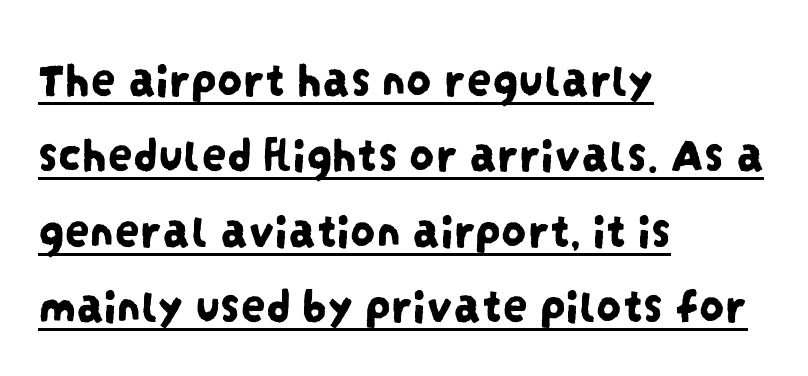
The image shows 50 px condensed sans-serif type; set left-aligned, normal line spacing (1.51x), normal letter spacing, underlined; low stroke contrast and a large x-height.
